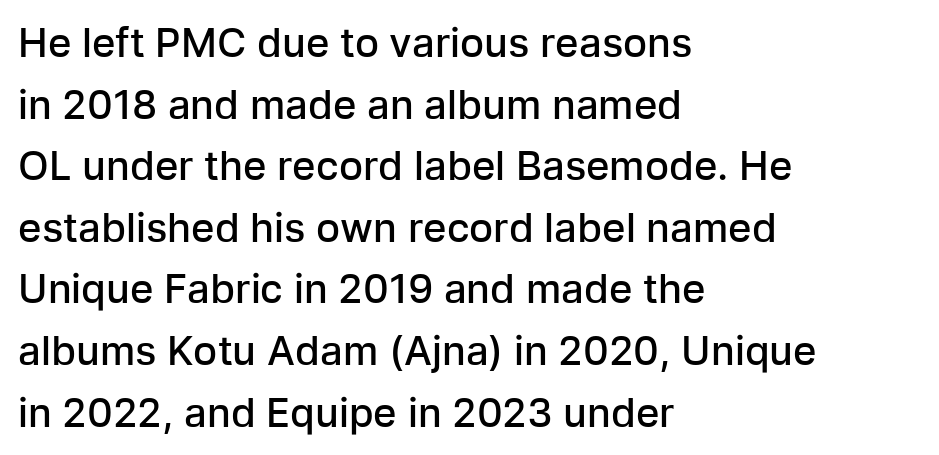
{"serif": "no", "italic": "no", "bold": "semi", "weight": "semibold", "width": "normal", "stroke_contrast": "low", "x_height": "medium", "monospaced": "no", "underline": "no", "align": "left", "line_spacing": "normal", "line_spacing_ratio": 1.54, "letter_spacing": "normal", "letter_spacing_em": 0.0, "glyph_px": 40}
